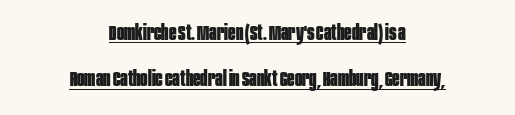
Summary of weight: heavy, a full bold. Is there any slant? The stems are plumb. Standard letterfit; no display-style spreading of the glyphs. Decoration check: the copy is underlined. The lines in this sample share a center point and differ in where they start and stop. The vertical gap from one line to the next is large.
